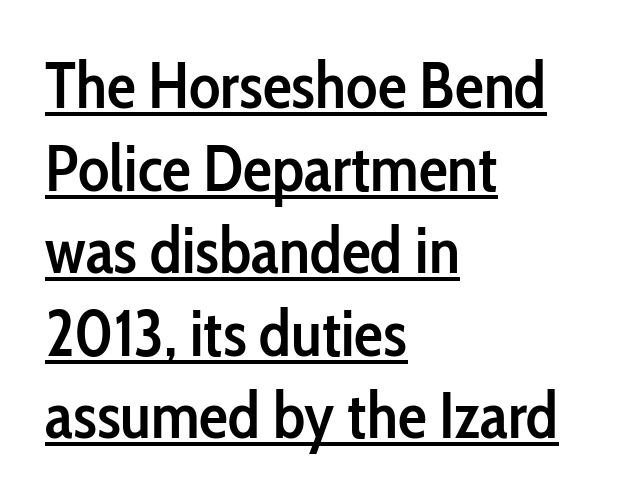
The image shows 65 px semibold, condensed sans-serif type, upright; set left-aligned, normal line spacing (1.27x), normal letter spacing, underlined; low stroke contrast and a medium x-height.
